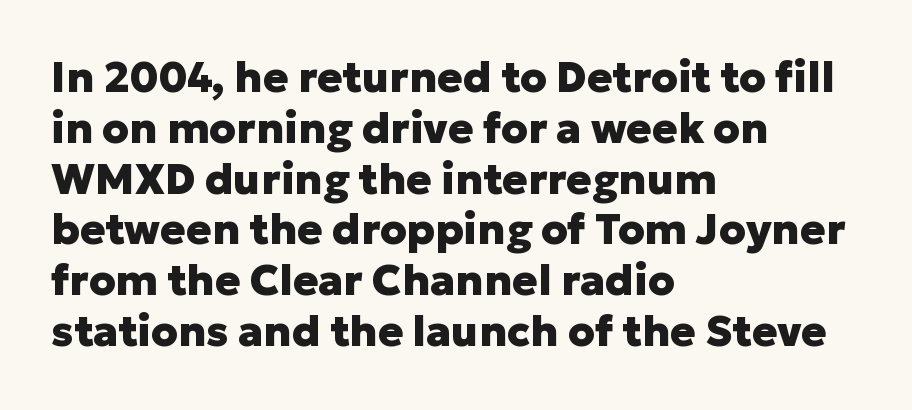
The setting favours the left margin, as ordinary paragraphs usually do. Here the designer chose a conventional face with non-uniform glyph widths. The glyphs in this specimen are sans serif. Rule under the text: the space is simply empty. Honestly, the letter spacing is just normal — you wouldn't notice it.
